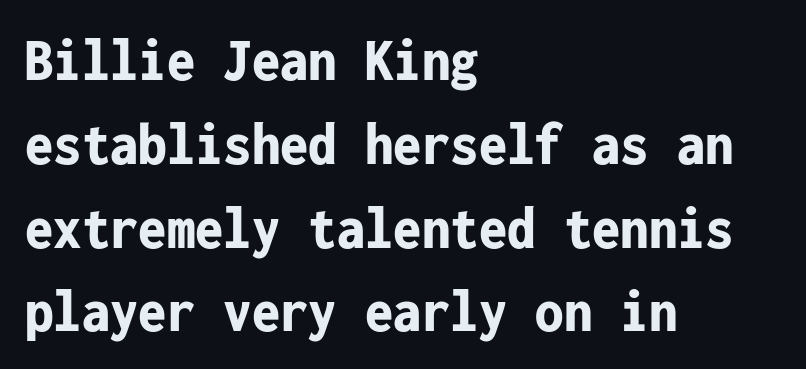
Q: Is the text bold? A: Yes.
Q: Is the text italic (slanted)? A: No, it is upright.
Q: Is the typeface a serif or a sans-serif typeface? A: Sans-serif.
Q: Is the text underlined? A: No.
Q: How is the paragraph aligned? A: Left-aligned.
Q: Is the spacing between letters normal or unusually wide? A: Normal.
Q: Is the spacing between lines tight, normal or loose? A: Normal.
Q: Width (condensed, normal, or wide)? A: Condensed.
Q: Stroke contrast? A: Low.
Q: x-height? A: Medium.
Q: Monospaced? A: Yes.
